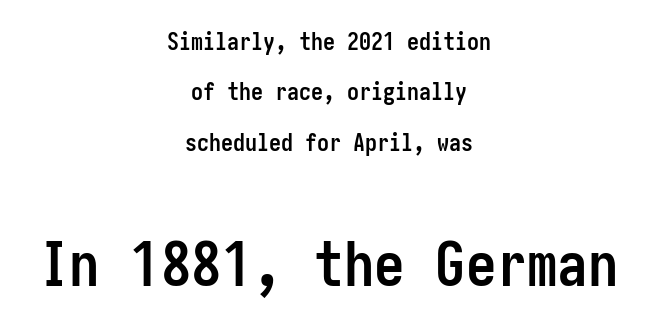
The image shows 61 px semibold, condensed sans-serif type, upright; set centered, loose line spacing (2.1x), normal letter spacing, not underlined; the second (bottom) block is 2.54x larger; low stroke contrast and a medium x-height.
